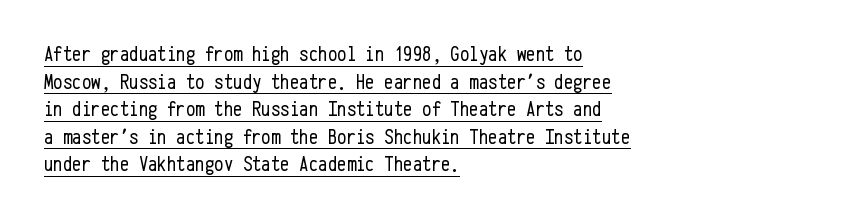
{"italic": "no", "bold": "no", "underline": "yes", "align": "left", "line_spacing": "normal", "line_spacing_ratio": 1.31, "letter_spacing": "normal", "letter_spacing_em": 0.0, "glyph_px": 21}
